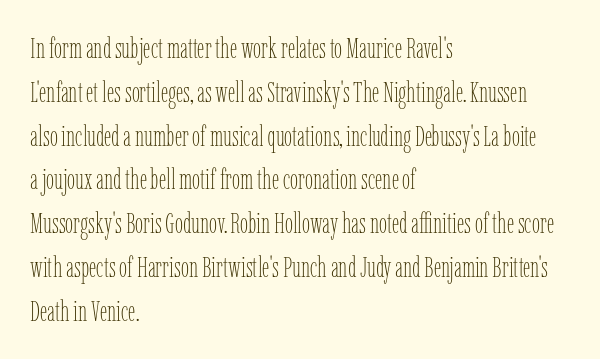
{"italic": "no", "bold": "no", "weight": "thin", "width": "condensed", "stroke_contrast": "low", "x_height": "medium", "monospaced": "no", "underline": "no", "align": "left", "line_spacing": "normal", "line_spacing_ratio": 1.51, "letter_spacing": "normal", "letter_spacing_em": 0.0, "glyph_px": 29}
